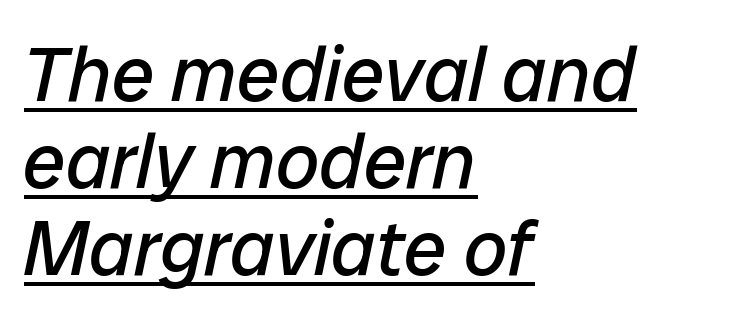
The image shows 77 px regular-weight type, italic (leaning right); set left-aligned, tight line spacing (1.13x), normal letter spacing, underlined; low stroke contrast and a medium x-height.
